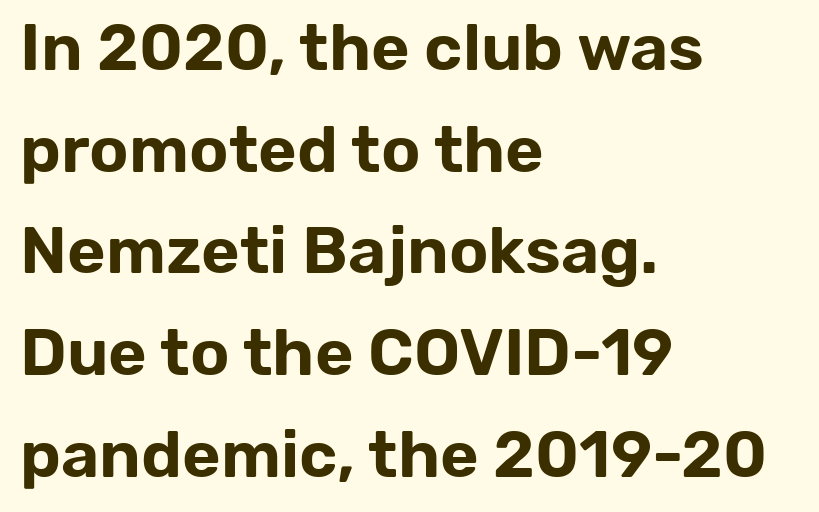
{"serif": "no", "italic": "no", "width": "normal", "stroke_contrast": "low", "x_height": "medium", "monospaced": "no", "underline": "no", "align": "left", "line_spacing": "normal", "line_spacing_ratio": 1.54, "letter_spacing": "normal", "letter_spacing_em": 0.0, "glyph_px": 66}
